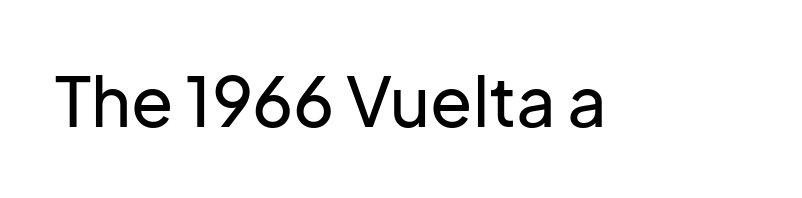
Is there any slant? The stems are plumb. Has an underline been added? It has not. Think of a printed novel: that variable character pitch is what you see here. The letterforms sit shoulder to shoulder at normal distance.
